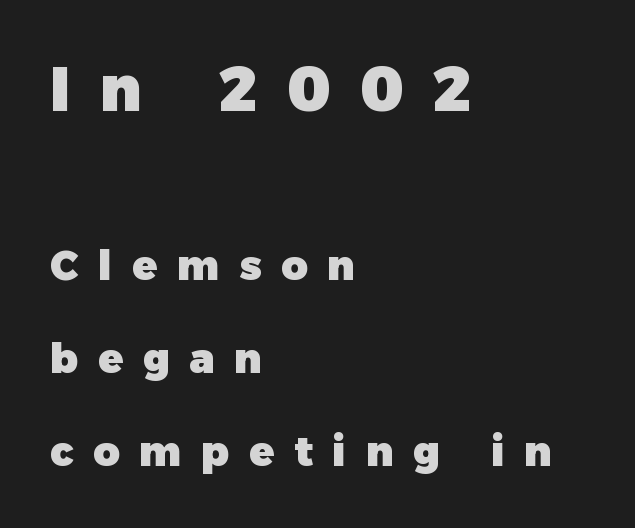
Reading top to bottom, the characters get smaller at the block break. Horizontal bands of white between lines are thick stripes. The passage shown is typed in a proportional face where columns would drift. Tall strokes in this sample are plumb rather than angled. These lines are composed in type without serifs. The text block is weighted toward the left margin, trailing off unevenly rightward.
